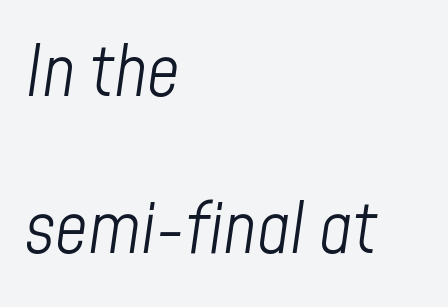
Letter spacing: default. This block would shrink considerably if given ordinary leading; it's expanded now. Each row of text sits above clean, open space. Note the varied advance widths — an 'i' is clearly narrower than an 'm'. Rendered with sloped, italic letterforms.
